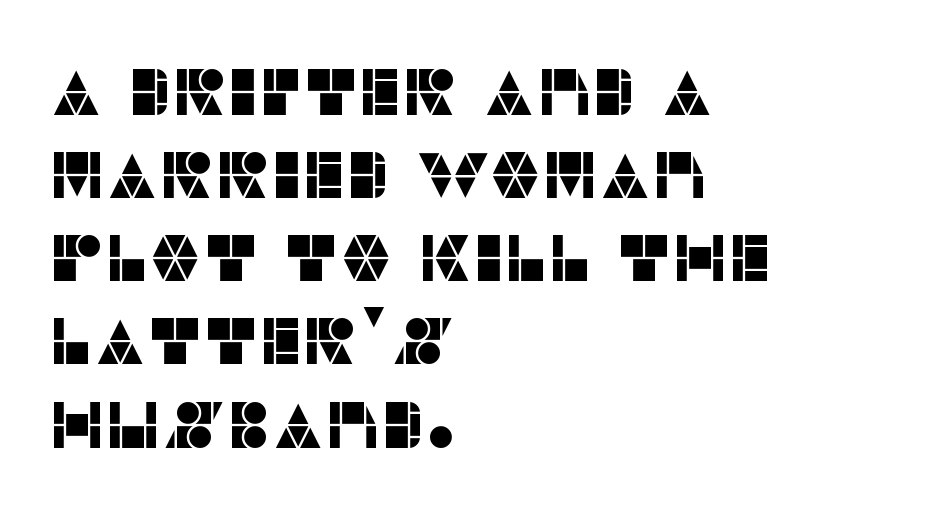
Letter spacing: default. Think of a printed novel: that variable character pitch is what you see here. I'd call this a sans setting — the letters go barefoot. A roman cut, with each character standing at attention. The baseline area is clear. All the whitespace from short lines collects on the right.
